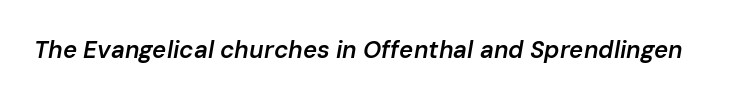
In terms of posture, this sample is oblique. The rendering keeps characters at their native spacing. The string is rendered with underlining switched off. Look at the stroke-to-counter ratio: somewhat heavy, a semibold.
